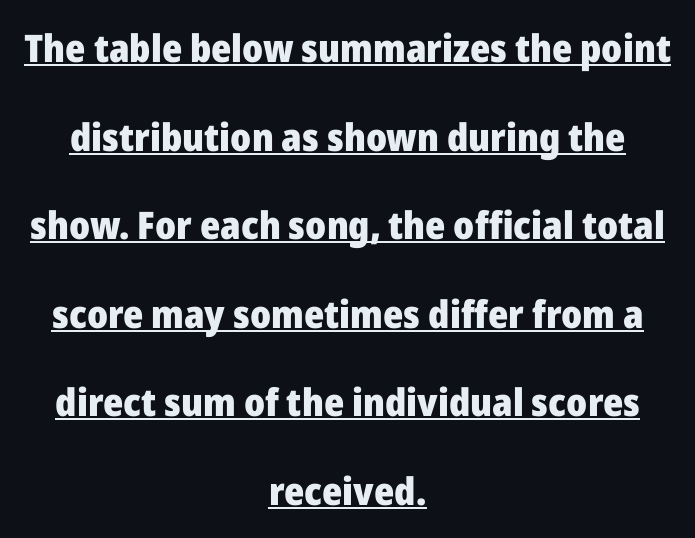
Short and long lines alike share a common midpoint. A typographer would call this underscored text. Line spacing here is loose. Notice how the stems are strictly vertical — no italics here. Note: no serifs on the glyphs. Its strokes are broad and dark, the hallmark of bold type.
